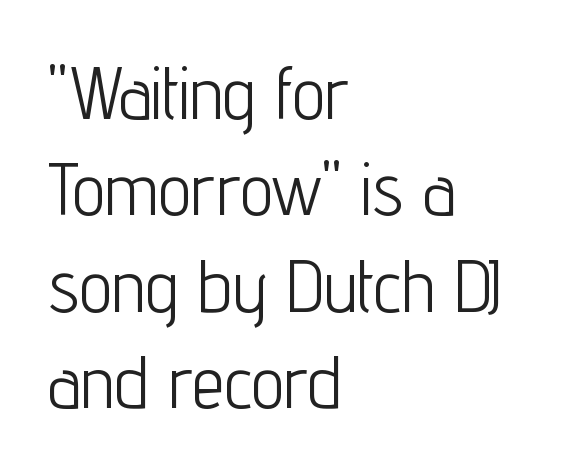
Q: Is the text bold? A: No.
Q: Is the text italic (slanted)? A: No, it is upright.
Q: Is the typeface a serif or a sans-serif typeface? A: Sans-serif.
Q: Is the text underlined? A: No.
Q: How is the paragraph aligned? A: Left-aligned.
Q: Is the spacing between letters normal or unusually wide? A: Normal.
Q: Is the spacing between lines tight, normal or loose? A: Normal.
Q: Width (condensed, normal, or wide)? A: Condensed.
Q: Stroke contrast? A: Low.
Q: x-height? A: Medium.
Q: Monospaced? A: No.
